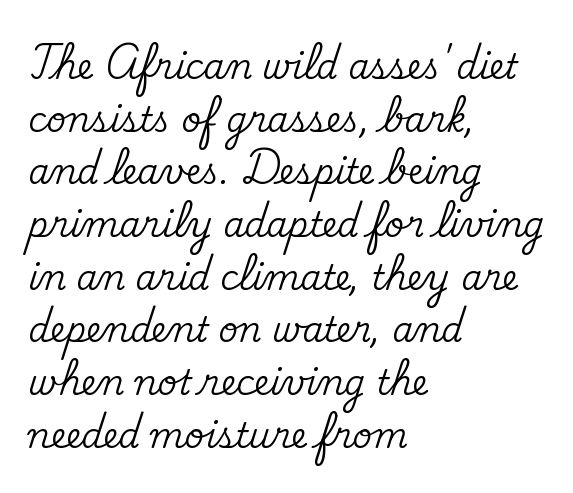
Q: Is the text italic (slanted)? A: Yes.
Q: Is the text underlined? A: No.
Q: How is the paragraph aligned? A: Left-aligned.
Q: Is the spacing between letters normal or unusually wide? A: Normal.
Q: Is the spacing between lines tight, normal or loose? A: Normal.
Q: Width (condensed, normal, or wide)? A: Normal.
Q: Stroke contrast? A: Medium.
Q: x-height? A: Small.
Q: Monospaced? A: No.
